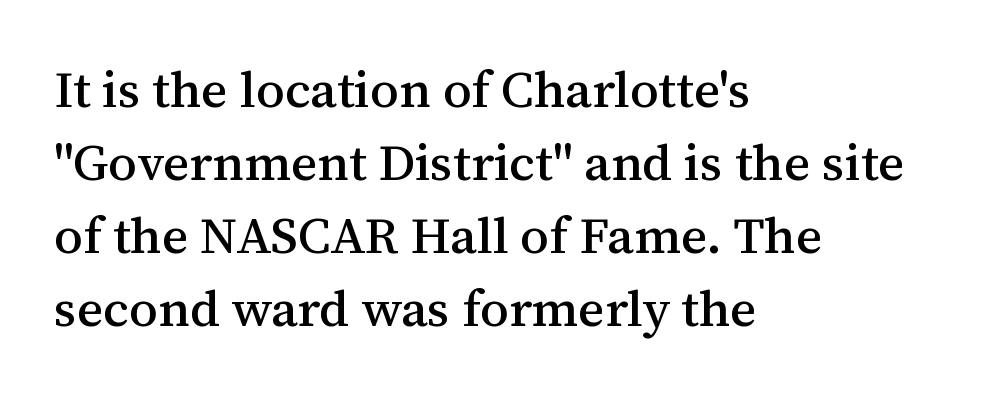
Q: Is the text italic (slanted)? A: No, it is upright.
Q: Is the typeface a serif or a sans-serif typeface? A: Serif.
Q: Is the text underlined? A: No.
Q: How is the paragraph aligned? A: Left-aligned.
Q: Is the spacing between letters normal or unusually wide? A: Normal.
Q: Is the spacing between lines tight, normal or loose? A: Normal.
Q: Width (condensed, normal, or wide)? A: Normal.
Q: Stroke contrast? A: Medium.
Q: x-height? A: Medium.
Q: Monospaced? A: No.
